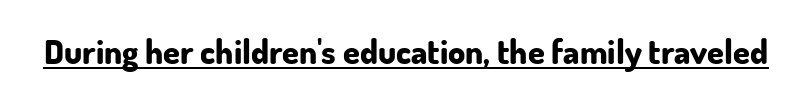
Q: Is the text bold? A: Yes.
Q: Is the text italic (slanted)? A: No, it is upright.
Q: Is the typeface a serif or a sans-serif typeface? A: Sans-serif.
Q: Is the text underlined? A: Yes.
Q: Is the spacing between letters normal or unusually wide? A: Normal.
Q: Width (condensed, normal, or wide)? A: Normal.
Q: Stroke contrast? A: Low.
Q: x-height? A: Small.
Q: Monospaced? A: No.
